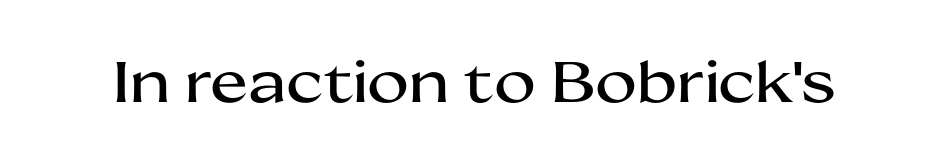
Q: Is the text italic (slanted)? A: No, it is upright.
Q: Is the text underlined? A: No.
Q: Is the spacing between letters normal or unusually wide? A: Normal.
Q: Width (condensed, normal, or wide)? A: Wide.
Q: Stroke contrast? A: Medium.
Q: x-height? A: Medium.
Q: Monospaced? A: No.
